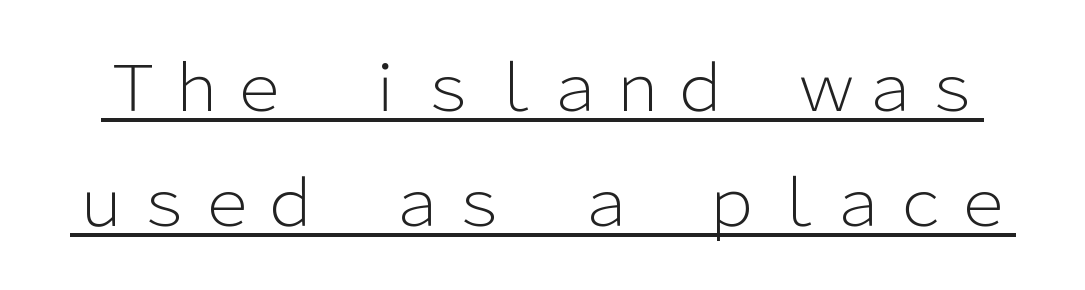
The image shows 63 px light sans-serif type, upright; set line spacing 1.83x, normal letter spacing, underlined; low stroke contrast and a medium x-height.
